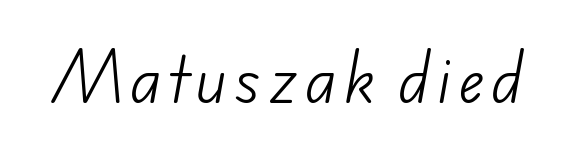
{"serif": "no", "bold": "no", "weight": "light", "width": "normal", "stroke_contrast": "low", "x_height": "small", "monospaced": "no", "underline": "no", "glyph_px": 60}
